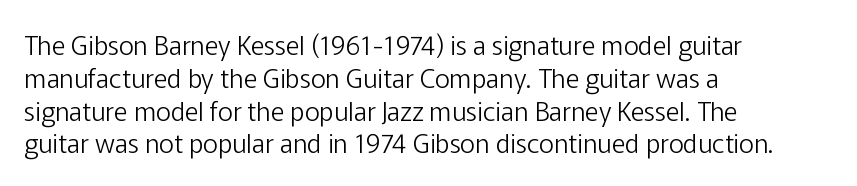
The image shows 26 px text type, upright; set left-aligned, normal line spacing (1.26x), normal letter spacing, not underlined.
